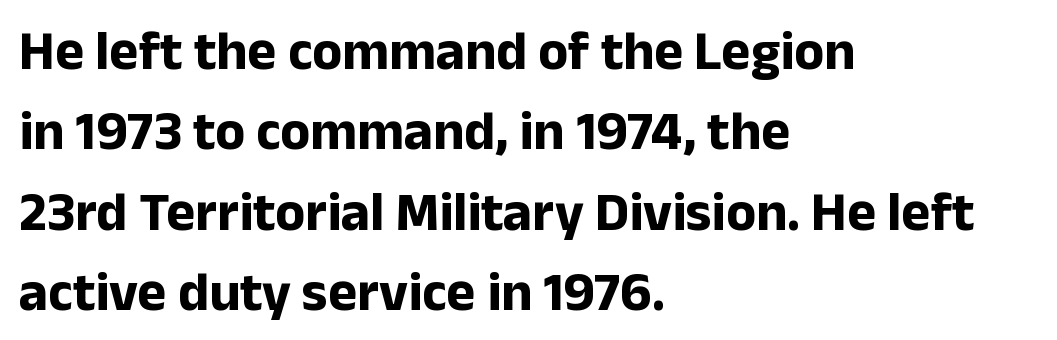
{"serif": "no", "italic": "no", "bold": "yes", "weight": "bold", "width": "normal", "stroke_contrast": "low", "x_height": "medium", "monospaced": "no", "underline": "no", "align": "left", "line_spacing": "normal", "line_spacing_ratio": 1.46, "letter_spacing": "normal", "letter_spacing_em": 0.0, "glyph_px": 55}
